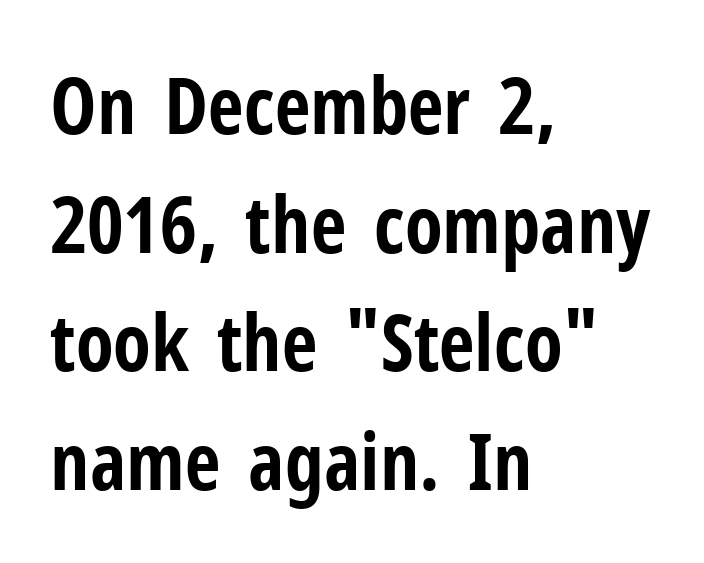
The image shows 78 px bold, condensed sans-serif type, upright; set left-aligned, normal line spacing (1.52x), normal letter spacing, not underlined; low stroke contrast and a medium x-height.
